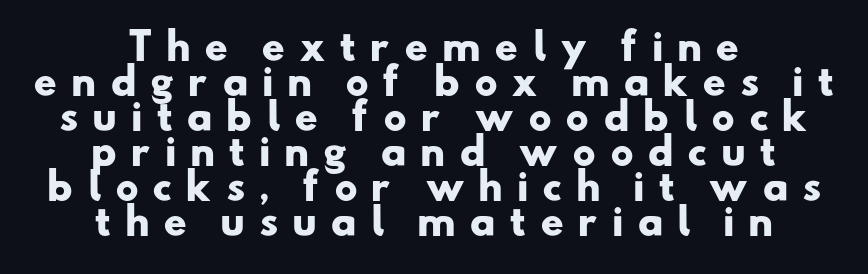
Q: Is the text bold? A: Yes.
Q: Is the typeface a serif or a sans-serif typeface? A: Sans-serif.
Q: Is the text underlined? A: No.
Q: How is the paragraph aligned? A: Centered.
Q: Is the spacing between letters normal or unusually wide? A: Unusually wide.
Q: Is the spacing between lines tight, normal or loose? A: Tight.
Q: Width (condensed, normal, or wide)? A: Wide.
Q: Stroke contrast? A: Low.
Q: x-height? A: Small.
Q: Monospaced? A: No.
